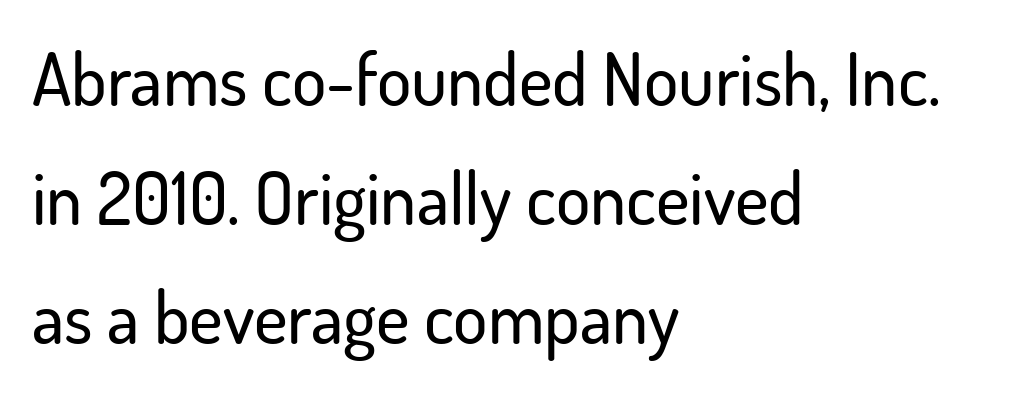
The image shows 72 px sans-serif type, upright; set left-aligned, normal line spacing (1.65x), normal letter spacing, not underlined; low stroke contrast and a small x-height.
